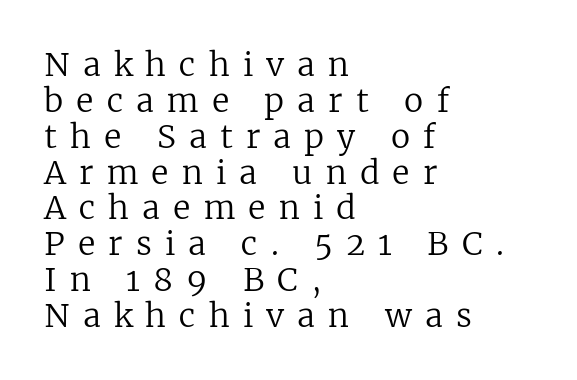
Q: Is the text bold? A: No.
Q: Is the text italic (slanted)? A: No, it is upright.
Q: Is the typeface a serif or a sans-serif typeface? A: Serif.
Q: Is the text underlined? A: No.
Q: How is the paragraph aligned? A: Left-aligned.
Q: Is the spacing between letters normal or unusually wide? A: Unusually wide.
Q: Is the spacing between lines tight, normal or loose? A: Tight.
Q: Width (condensed, normal, or wide)? A: Normal.
Q: Stroke contrast? A: Low.
Q: x-height? A: Medium.
Q: Monospaced? A: No.
